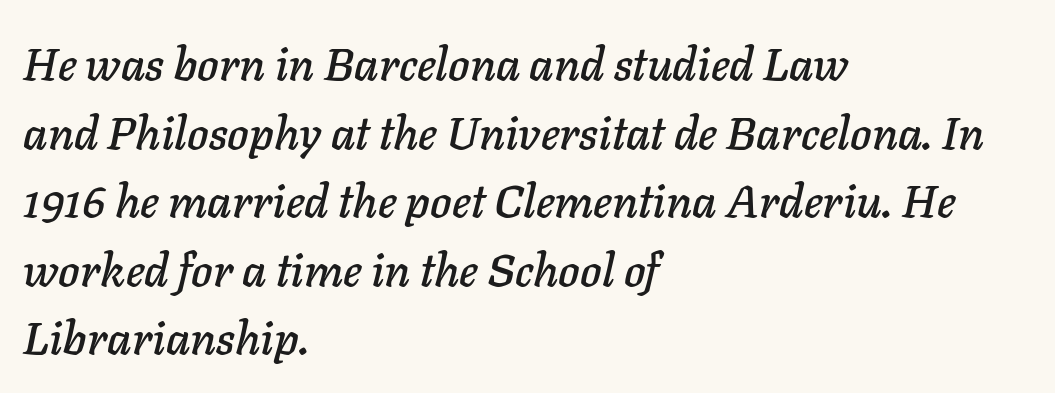
Q: Is the text italic (slanted)? A: Yes, it leans right by about 11 degrees.
Q: Is the text underlined? A: No.
Q: How is the paragraph aligned? A: Left-aligned.
Q: Is the spacing between letters normal or unusually wide? A: Normal.
Q: Is the spacing between lines tight, normal or loose? A: Normal.
Q: Width (condensed, normal, or wide)? A: Normal.
Q: Stroke contrast? A: Low.
Q: x-height? A: Medium.
Q: Monospaced? A: No.
